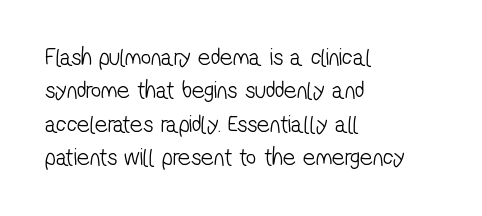
Q: Is the text bold? A: No.
Q: Is the text underlined? A: No.
Q: How is the paragraph aligned? A: Left-aligned.
Q: Is the spacing between letters normal or unusually wide? A: Normal.
Q: Is the spacing between lines tight, normal or loose? A: Normal.
